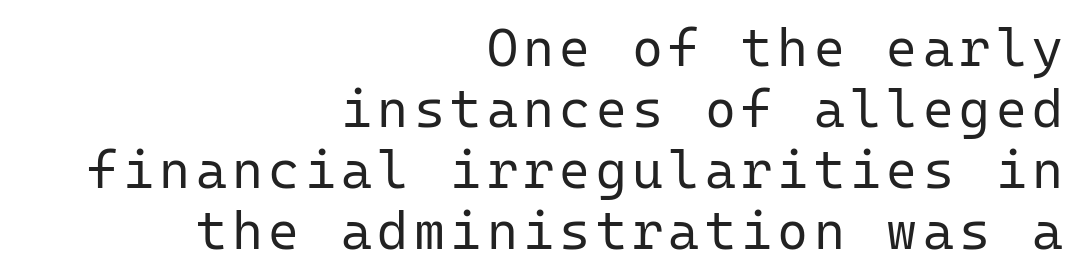
The image shows 53 px regular-weight sans-serif type, upright, monospaced; set right-aligned, tight line spacing (1.15x), not underlined; low stroke contrast and a medium x-height.
